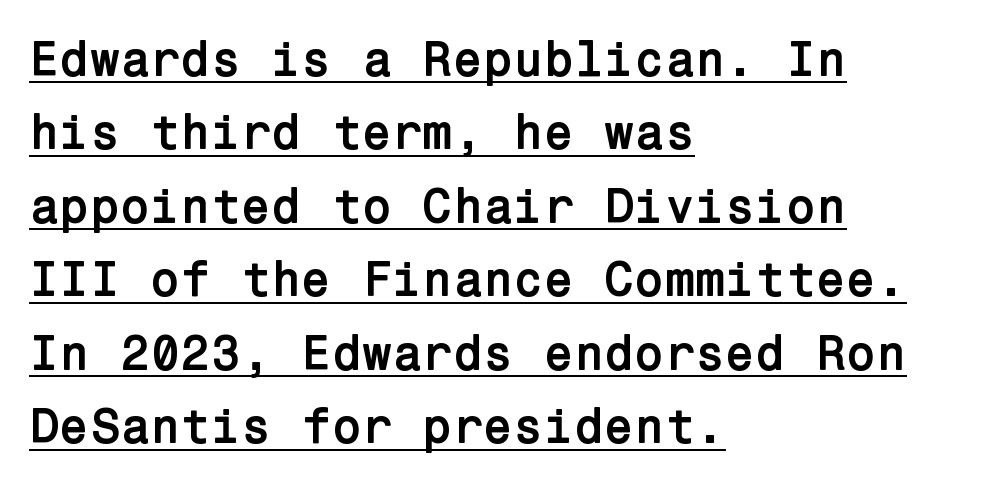
A roman cut, with each character standing at attention. This rendering features underlined lettering. No feet cap the strokes, marking this as sans-serif type. What's the leading like? Ordinary, nothing unusual. Students, this is bold: see how much ink each stroke carries.
